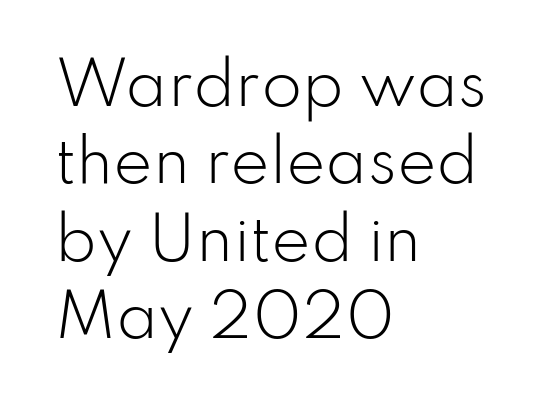
Q: Is the text bold? A: No.
Q: Is the text italic (slanted)? A: No, it is upright.
Q: Is the typeface a serif or a sans-serif typeface? A: Sans-serif.
Q: Is the text underlined? A: No.
Q: How is the paragraph aligned? A: Left-aligned.
Q: Is the spacing between letters normal or unusually wide? A: Normal.
Q: Is the spacing between lines tight, normal or loose? A: Normal.
Q: Width (condensed, normal, or wide)? A: Normal.
Q: Stroke contrast? A: Low.
Q: x-height? A: Small.
Q: Monospaced? A: No.
